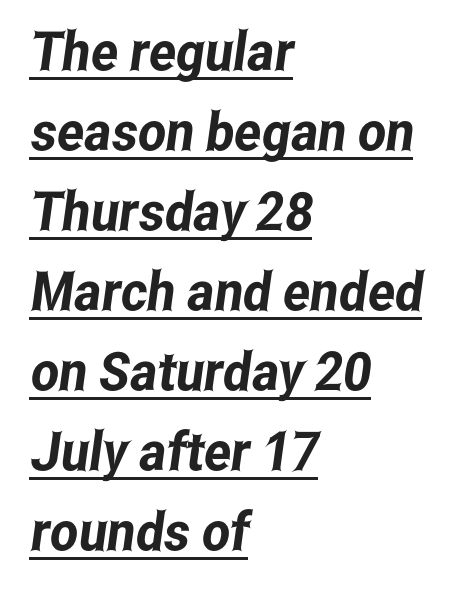
Here the designer chose a conventional face with non-uniform glyph widths. The face used here appears with an underline applied. Nobody touched the tracking dial on this one. One glance says typical: line gaps are just what's usual. The lines are quadded left.
